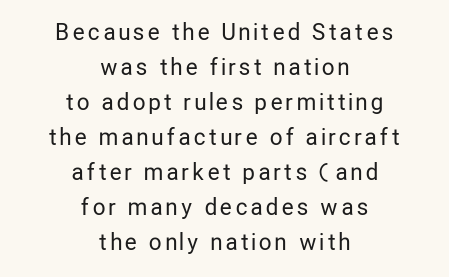
{"italic": "no", "bold": "no", "underline": "no", "align": "center", "line_spacing": "normal", "line_spacing_ratio": 1.59, "glyph_px": 22}
